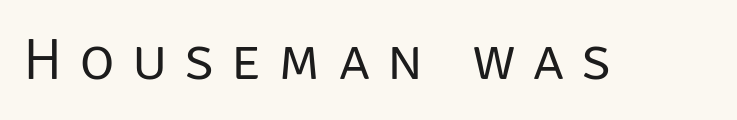
The image shows 59 px regular-weight sans-serif type, upright; set unusually wide letter spacing (+0.3 em), not underlined; low stroke contrast and a large x-height.
